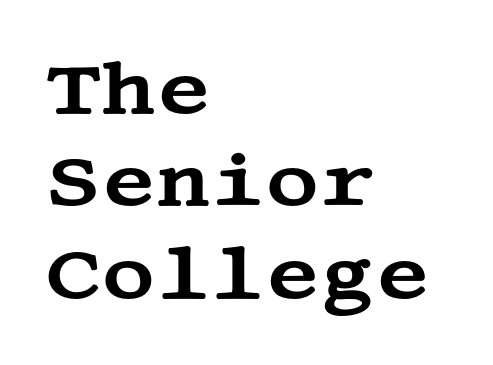
Q: Is the text italic (slanted)? A: No, it is upright.
Q: Is the typeface a serif or a sans-serif typeface? A: Serif.
Q: Is the text underlined? A: No.
Q: How is the paragraph aligned? A: Left-aligned.
Q: Is the spacing between letters normal or unusually wide? A: Normal.
Q: Is the spacing between lines tight, normal or loose? A: Normal.
Q: Width (condensed, normal, or wide)? A: Wide.
Q: Stroke contrast? A: Medium.
Q: x-height? A: Large.
